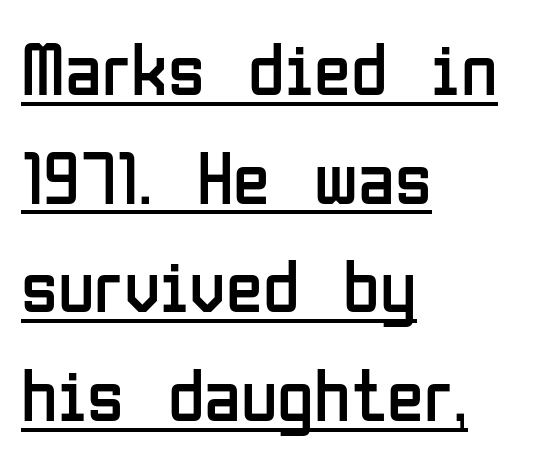
The rendering uses natural spacing where letterforms have individual widths. No extra tracking has been applied to these lines. Look at the bottom of the vertical strokes: they stop flat, with no serifs. Teacher's note: observe the even left margin — that is flush-left alignment. Italic: no, the glyphs are upright roman. Weight: not bold — regular or lighter.
